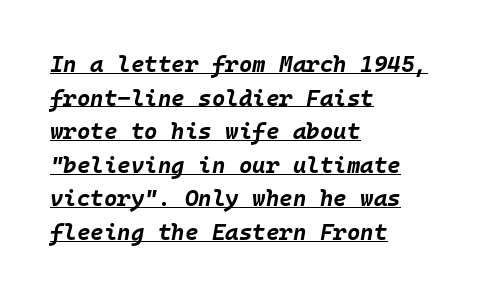
{"italic": "yes", "lean": "right", "slant_degrees": 10, "bold": "yes", "underline": "yes", "align": "left", "line_spacing": "normal", "line_spacing_ratio": 1.46, "letter_spacing": "normal", "letter_spacing_em": 0.0, "glyph_px": 23}
